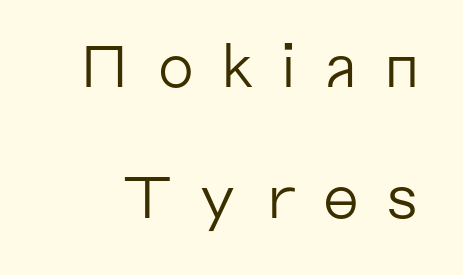
Q: Is the text bold? A: No.
Q: Is the text italic (slanted)? A: No, it is upright.
Q: Is the typeface a serif or a sans-serif typeface? A: Sans-serif.
Q: Is the text underlined? A: No.
Q: Is the spacing between letters normal or unusually wide? A: Unusually wide.
Q: Is the spacing between lines tight, normal or loose? A: Loose.
Q: Width (condensed, normal, or wide)? A: Normal.
Q: Stroke contrast? A: Low.
Q: x-height? A: Medium.
Q: Monospaced? A: No.
